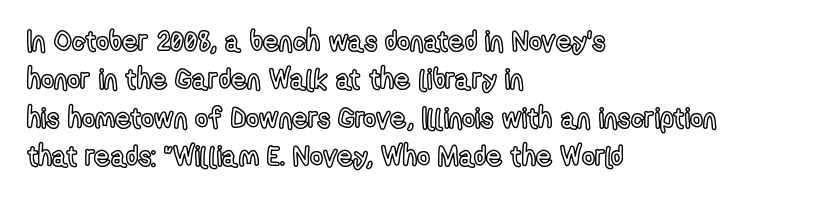
Q: Is the text italic (slanted)? A: No, it is upright.
Q: Is the text underlined? A: No.
Q: How is the paragraph aligned? A: Left-aligned.
Q: Is the spacing between letters normal or unusually wide? A: Normal.
Q: Is the spacing between lines tight, normal or loose? A: Normal.
Q: Width (condensed, normal, or wide)? A: Condensed.
Q: x-height? A: Medium.
Q: Monospaced? A: No.
